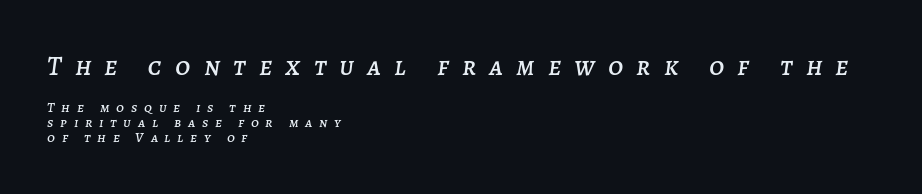
{"italic": "yes", "lean": "right", "slant_degrees": 7, "underline": "no", "align": "left", "line_spacing": "tight", "line_spacing_ratio": 1.06, "letter_spacing": "wide", "letter_spacing_em": 0.49, "larger_block": "first", "size_ratio": 1.93, "glyph_px": 27}
